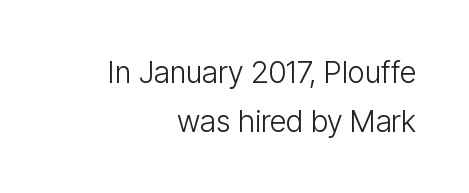
The type sits square on the baseline with zero lean. Is the type heavy? It reads as light-to-regular instead. Does the leading feel generous? No, just average. The passage shown is typed in a proportional face where columns would drift. Tracking value appears to be zero — textbook default spacing.
